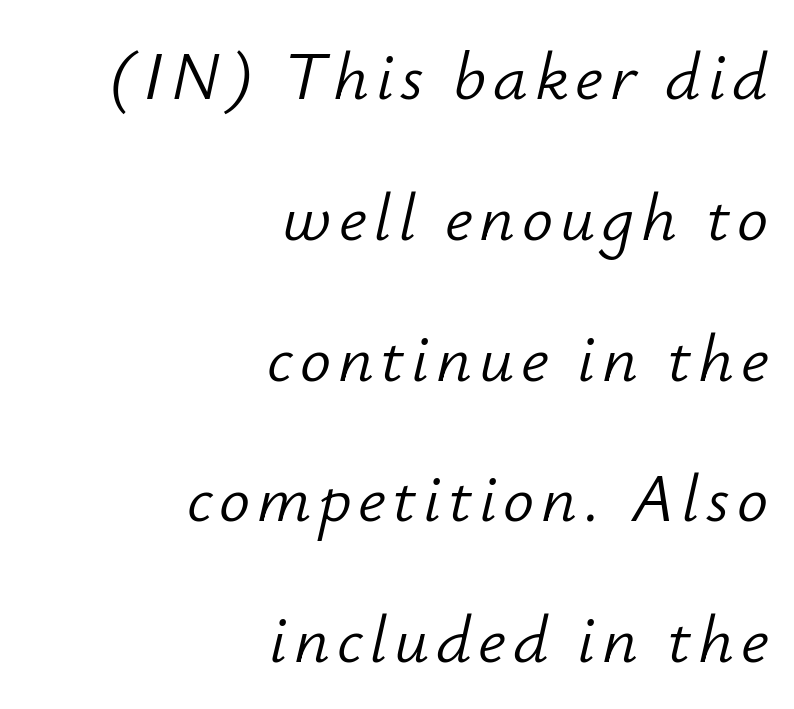
Q: Is the text bold? A: No.
Q: Is the text italic (slanted)? A: Yes, it leans right by about 12 degrees.
Q: Is the text underlined? A: No.
Q: How is the paragraph aligned? A: Right-aligned.
Q: Is the spacing between lines tight, normal or loose? A: Loose.
Q: Width (condensed, normal, or wide)? A: Normal.
Q: Stroke contrast? A: Low.
Q: x-height? A: Small.
Q: Monospaced? A: No.
